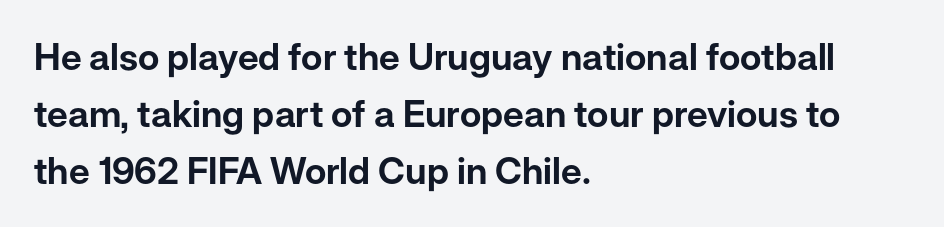
The image shows 37 px sans-serif type, upright; set left-aligned, normal line spacing (1.54x), normal letter spacing, not underlined; low stroke contrast and a medium x-height.
